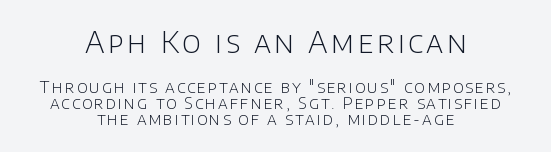
The image shows 30 px light sans-serif type, upright; set centered, tight line spacing (0.96x), not underlined; the first (top) block is 1.76x larger; low stroke contrast and a large x-height.
